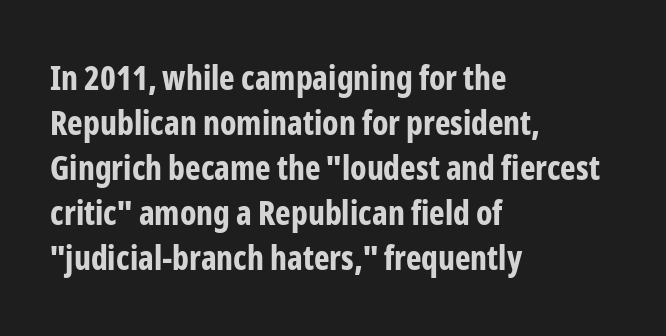
The image shows 33 px bold, condensed sans-serif type, upright; set left-aligned, normal line spacing (1.36x), normal letter spacing, not underlined; low stroke contrast and a medium x-height.
